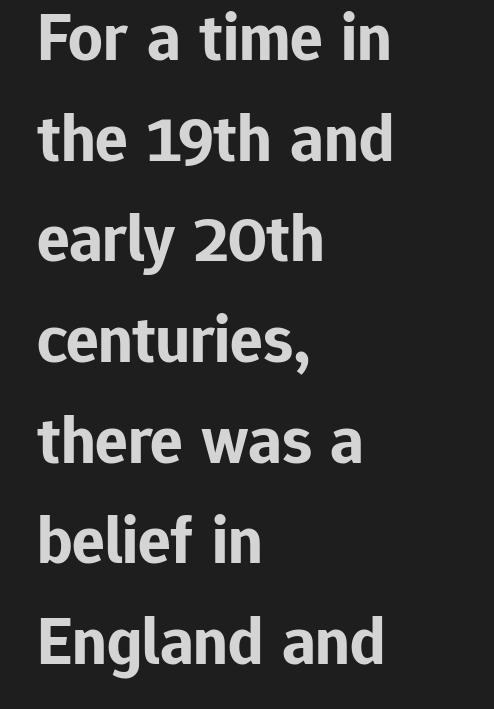
Q: Is the text bold? A: Yes.
Q: Is the text italic (slanted)? A: No, it is upright.
Q: Is the typeface a serif or a sans-serif typeface? A: Sans-serif.
Q: Is the text underlined? A: No.
Q: How is the paragraph aligned? A: Left-aligned.
Q: Is the spacing between letters normal or unusually wide? A: Normal.
Q: Is the spacing between lines tight, normal or loose? A: Normal.
Q: Width (condensed, normal, or wide)? A: Normal.
Q: Stroke contrast? A: Low.
Q: x-height? A: Medium.
Q: Monospaced? A: No.
